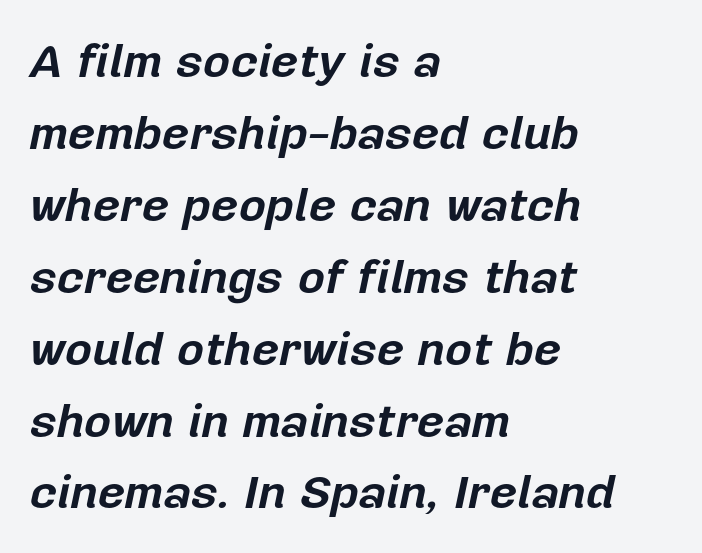
The image shows 47 px bold type, italic (leaning right); set left-aligned, normal line spacing (1.53x), normal letter spacing, not underlined; low stroke contrast and a medium x-height.
